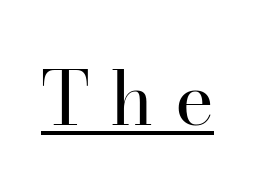
Character widths vary here, with narrow letters taking less room than wide ones. Letters have the restrained weight of plain body copy at most. Typographically, this falls in the serif category. Upright lettering throughout. Honestly, the underline is the first thing you notice here. Does extra space separate the letters? Yes, quite a lot of it.
